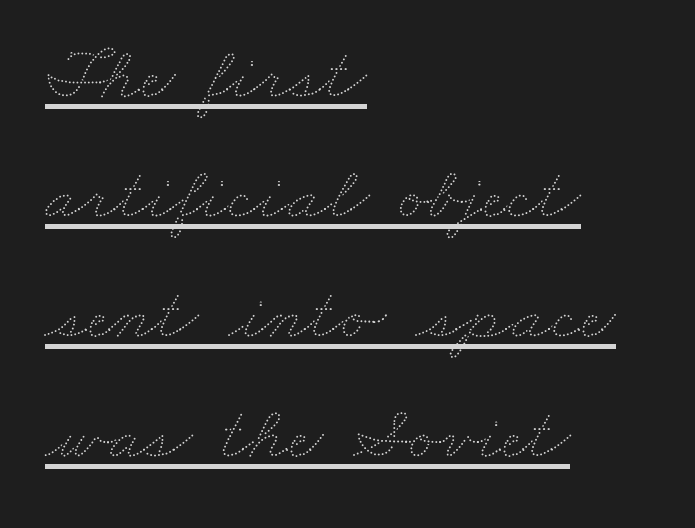
{"bold": "no", "weight": "thin", "width": "wide", "stroke_contrast": "medium", "x_height": "small", "monospaced": "no", "underline": "yes", "align": "left", "line_spacing": "normal", "line_spacing_ratio": 1.58, "letter_spacing": "normal", "letter_spacing_em": 0.0, "glyph_px": 76}
